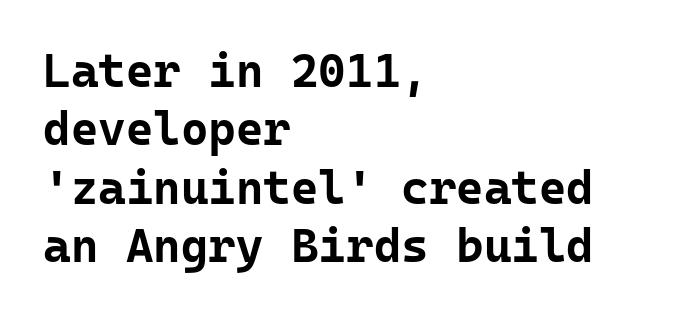
{"serif": "no", "italic": "no", "bold": "yes", "weight": "bold", "width": "normal", "stroke_contrast": "low", "x_height": "medium", "monospaced": "yes", "underline": "no", "align": "left", "line_spacing_ratio": 1.24, "letter_spacing": "normal", "letter_spacing_em": 0.0, "glyph_px": 47}
